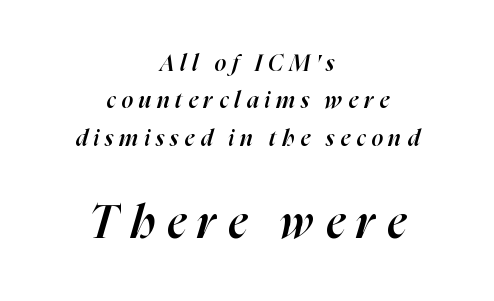
The image shows 46 px semibold type, italic (leaning right); set centered, normal line spacing (1.63x), unusually wide letter spacing (+0.26 em), not underlined; the second (bottom) block is 2.0x larger; high stroke contrast and a medium x-height.
